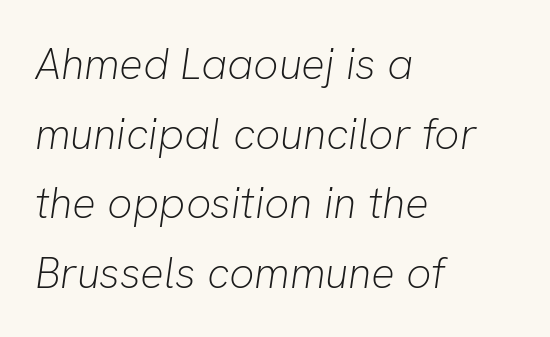
{"italic": "yes", "lean": "right", "slant_degrees": 8, "bold": "no", "weight": "light", "width": "normal", "stroke_contrast": "low", "x_height": "medium", "monospaced": "no", "underline": "no", "align": "left", "line_spacing": "normal", "line_spacing_ratio": 1.58, "letter_spacing": "normal", "letter_spacing_em": 0.0, "glyph_px": 44}
